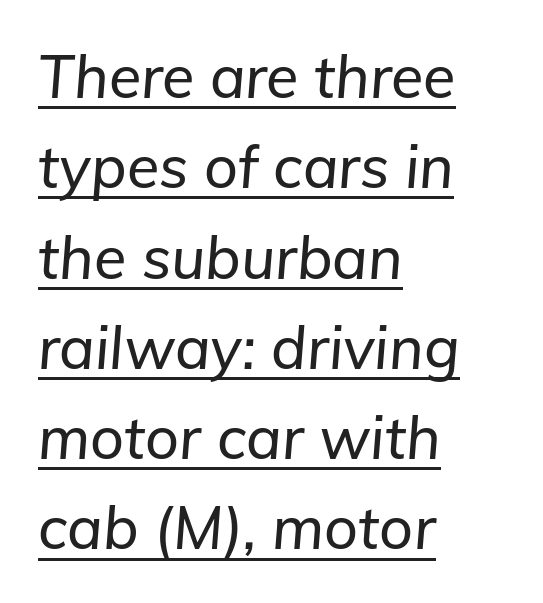
The image shows 59 px text type, italic (leaning right); set left-aligned, normal line spacing (1.53x), normal letter spacing, underlined; low stroke contrast and a medium x-height.
